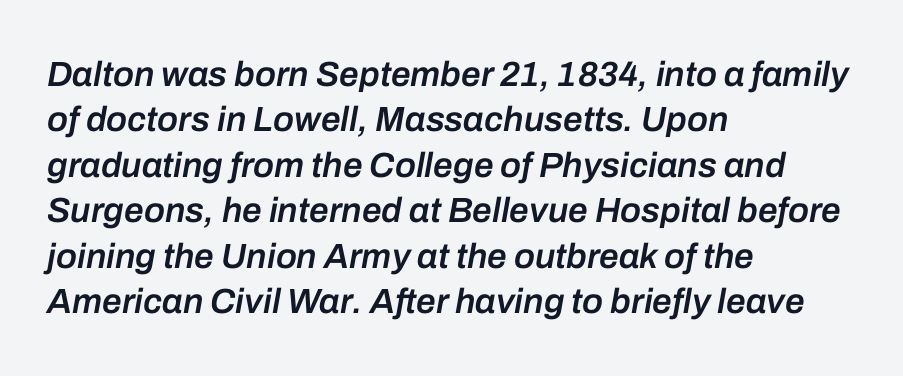
Q: Is the text bold? A: Semi-bold.
Q: Is the text italic (slanted)? A: Yes, it leans right by about 10 degrees.
Q: Is the text underlined? A: No.
Q: How is the paragraph aligned? A: Left-aligned.
Q: Is the spacing between letters normal or unusually wide? A: Normal.
Q: Is the spacing between lines tight, normal or loose? A: Normal.
Q: Width (condensed, normal, or wide)? A: Normal.
Q: Stroke contrast? A: Low.
Q: x-height? A: Medium.
Q: Monospaced? A: No.
